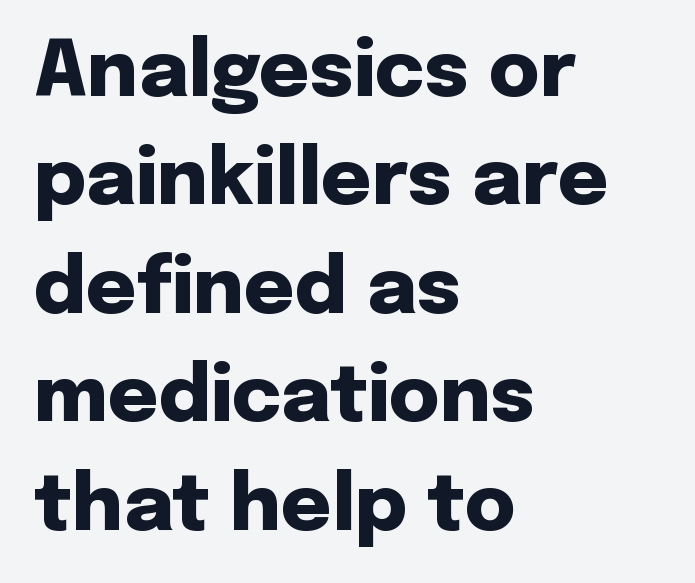
The image shows 78 px heavy sans-serif type, upright; set left-aligned, normal line spacing (1.39x), normal letter spacing, not underlined; low stroke contrast and a medium x-height.
